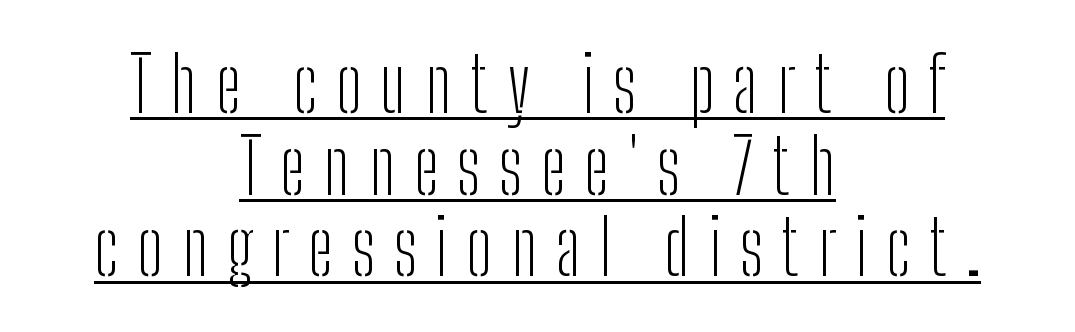
Q: Is the text bold? A: No.
Q: Is the text italic (slanted)? A: No, it is upright.
Q: Is the typeface a serif or a sans-serif typeface? A: Sans-serif.
Q: Is the text underlined? A: Yes.
Q: How is the paragraph aligned? A: Centered.
Q: Is the spacing between letters normal or unusually wide? A: Unusually wide.
Q: Is the spacing between lines tight, normal or loose? A: Tight.
Q: Width (condensed, normal, or wide)? A: Condensed.
Q: Stroke contrast? A: Low.
Q: x-height? A: Medium.
Q: Monospaced? A: No.
